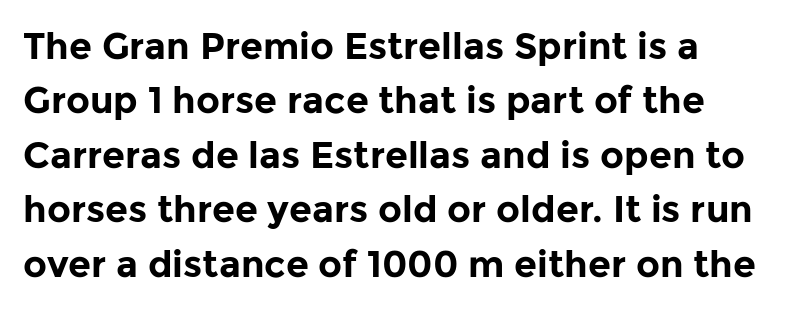
The image shows 37 px bold sans-serif type, upright; set left-aligned, normal line spacing (1.47x), normal letter spacing, not underlined; low stroke contrast and a medium x-height.
